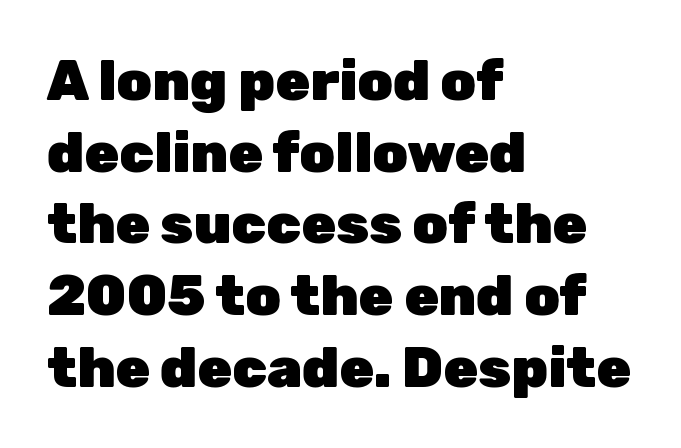
The image shows 56 px heavy sans-serif type, upright; set left-aligned, normal line spacing (1.28x), normal letter spacing, not underlined; low stroke contrast and a medium x-height.
